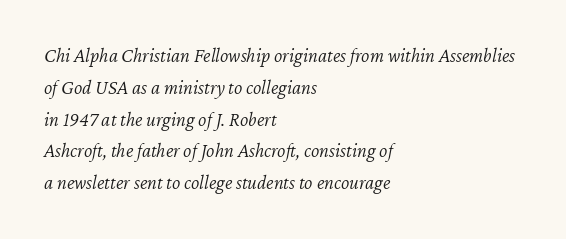
Visually the block forms a straight wall on the left and a jagged coastline on the right. Weight: regular or lighter. The space beneath each line is pristine and unruled. A normal amount of white space separates one row of letters from the next. This sample uses plain, unmodified letter spacing.
